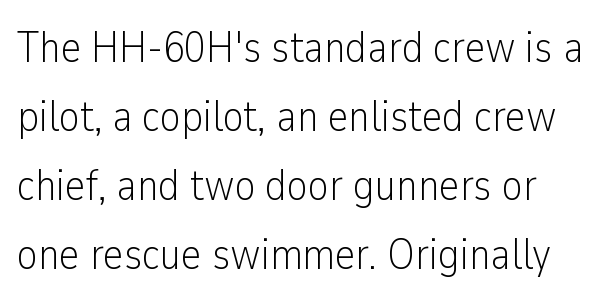
The image shows 44 px light, condensed sans-serif type, upright; set normal line spacing (1.57x), normal letter spacing, not underlined; low stroke contrast and a medium x-height.
